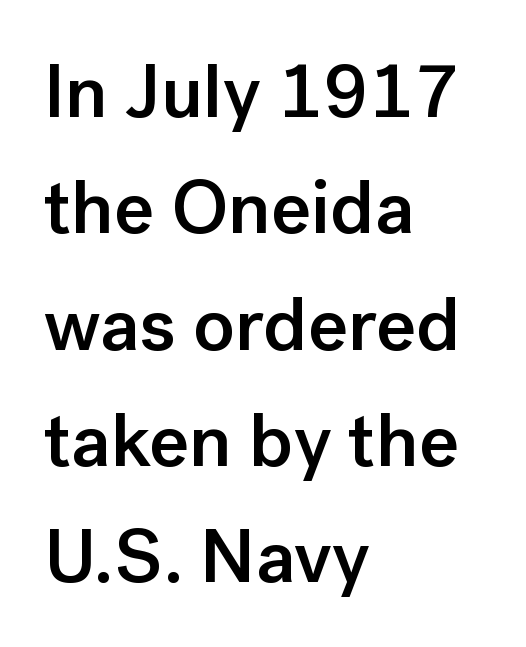
Q: Is the text bold? A: Semi-bold.
Q: Is the text italic (slanted)? A: No, it is upright.
Q: Is the typeface a serif or a sans-serif typeface? A: Sans-serif.
Q: Is the text underlined? A: No.
Q: How is the paragraph aligned? A: Left-aligned.
Q: Is the spacing between letters normal or unusually wide? A: Normal.
Q: Is the spacing between lines tight, normal or loose? A: Normal.
Q: Width (condensed, normal, or wide)? A: Normal.
Q: Stroke contrast? A: Low.
Q: x-height? A: Medium.
Q: Monospaced? A: No.
